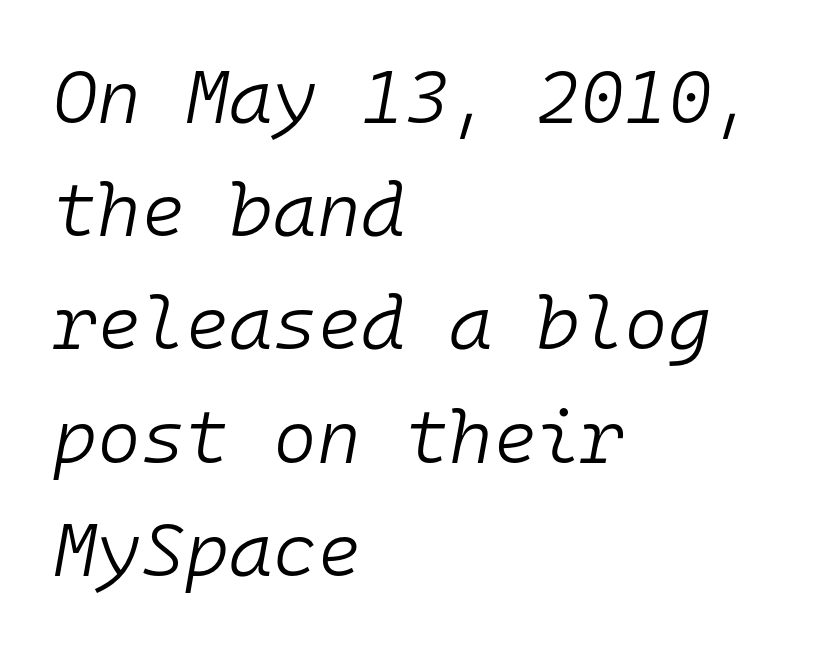
{"italic": "yes", "lean": "right", "slant_degrees": 10, "bold": "no", "weight": "light", "width": "normal", "stroke_contrast": "low", "x_height": "medium", "monospaced": "yes", "underline": "no", "align": "left", "line_spacing": "normal", "line_spacing_ratio": 1.51, "letter_spacing": "normal", "letter_spacing_em": 0.0, "glyph_px": 75}
